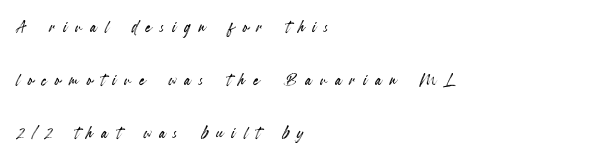
{"underline": "no", "align": "left", "line_spacing": "loose", "line_spacing_ratio": 2.41, "letter_spacing": "wide", "letter_spacing_em": 0.38, "glyph_px": 22}
